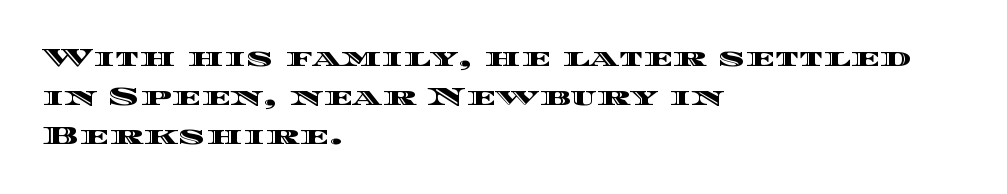
The image shows 25 px text type, upright; set left-aligned, normal line spacing (1.56x), normal letter spacing, not underlined.
